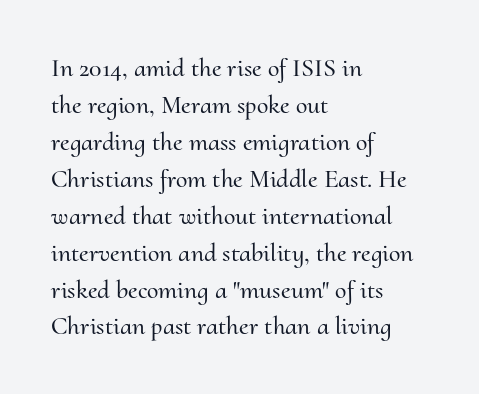
Q: Is the text italic (slanted)? A: No, it is upright.
Q: Is the text underlined? A: No.
Q: How is the paragraph aligned? A: Left-aligned.
Q: Is the spacing between letters normal or unusually wide? A: Normal.
Q: Is the spacing between lines tight, normal or loose? A: Normal.
